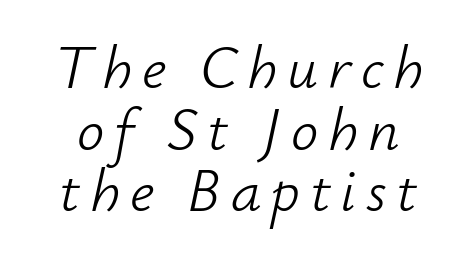
The image shows 61 px light type, italic (leaning right); set tight line spacing (1.01x), not underlined; low stroke contrast and a small x-height.
